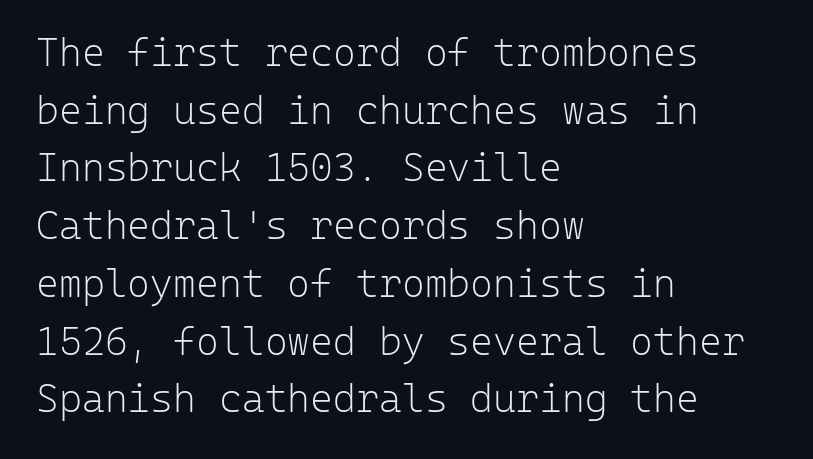
The image shows 39 px light sans-serif type, upright, monospaced; set left-aligned, normal line spacing (1.48x), normal letter spacing, not underlined; low stroke contrast and a medium x-height.
